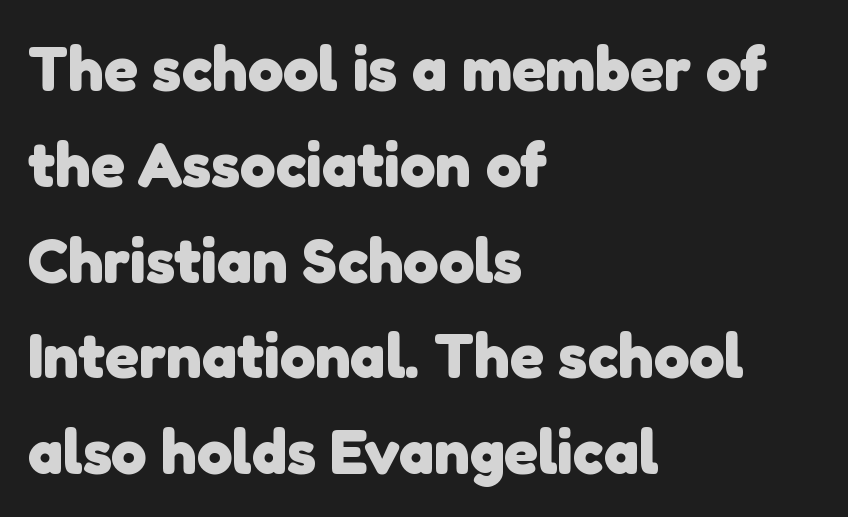
The image shows 63 px heavy sans-serif type; set left-aligned, normal line spacing (1.52x), normal letter spacing, not underlined; low stroke contrast and a medium x-height.
